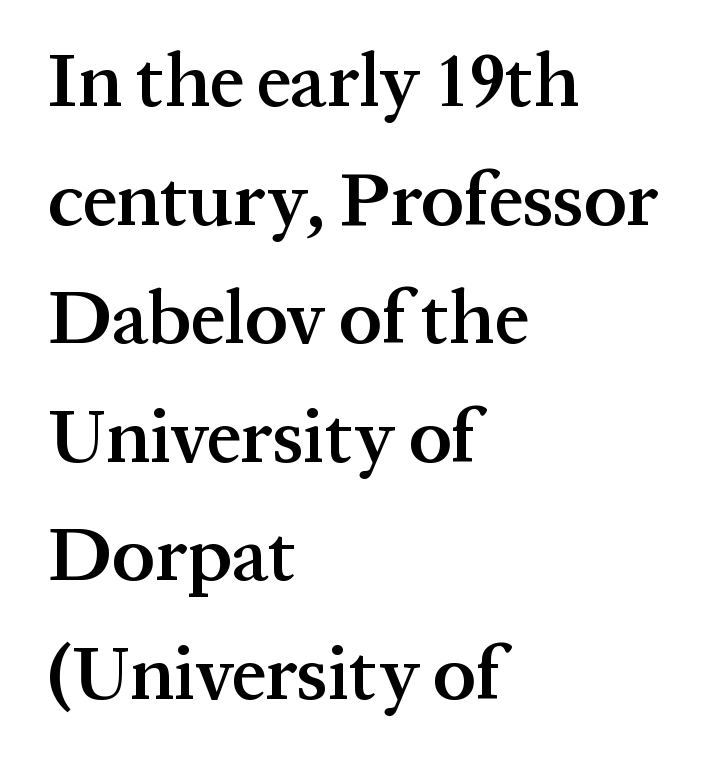
Q: Is the text bold? A: Semi-bold.
Q: Is the text italic (slanted)? A: No, it is upright.
Q: Is the typeface a serif or a sans-serif typeface? A: Serif.
Q: Is the text underlined? A: No.
Q: How is the paragraph aligned? A: Left-aligned.
Q: Is the spacing between letters normal or unusually wide? A: Normal.
Q: Is the spacing between lines tight, normal or loose? A: Normal.
Q: Width (condensed, normal, or wide)? A: Normal.
Q: Stroke contrast? A: Medium.
Q: x-height? A: Medium.
Q: Monospaced? A: No.
